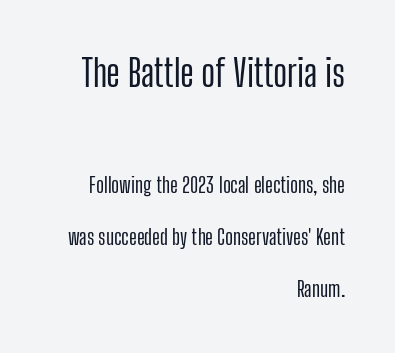
Q: Is the text italic (slanted)? A: No, it is upright.
Q: Is the typeface a serif or a sans-serif typeface? A: Sans-serif.
Q: Is the text underlined? A: No.
Q: How is the paragraph aligned? A: Right-aligned.
Q: Is the spacing between letters normal or unusually wide? A: Normal.
Q: Is the spacing between lines tight, normal or loose? A: Loose.
Q: Which block of text is set in a larger size, the first (top) or the second (bottom)? A: The first (top) one.
Q: Width (condensed, normal, or wide)? A: Condensed.
Q: Stroke contrast? A: Low.
Q: x-height? A: Medium.
Q: Monospaced? A: No.
